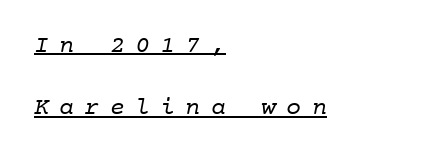
{"bold": "no", "underline": "yes", "align": "left", "line_spacing": "loose", "line_spacing_ratio": 2.49, "letter_spacing": "wide", "letter_spacing_em": 0.41, "glyph_px": 25}
